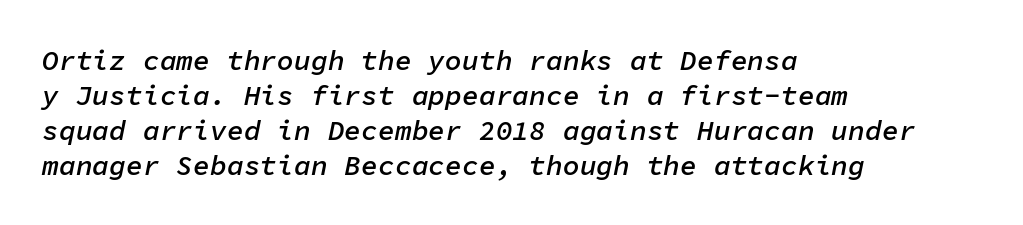
The face used here is a semibold: visibly heavier than regular, lighter than bold. Spacing verdict: monospaced, one width for all characters. Italic? Definitely — the glyphs are oblique. Lines of text with bare space underneath. Visually the block forms a straight wall on the left and a jagged coastline on the right.
